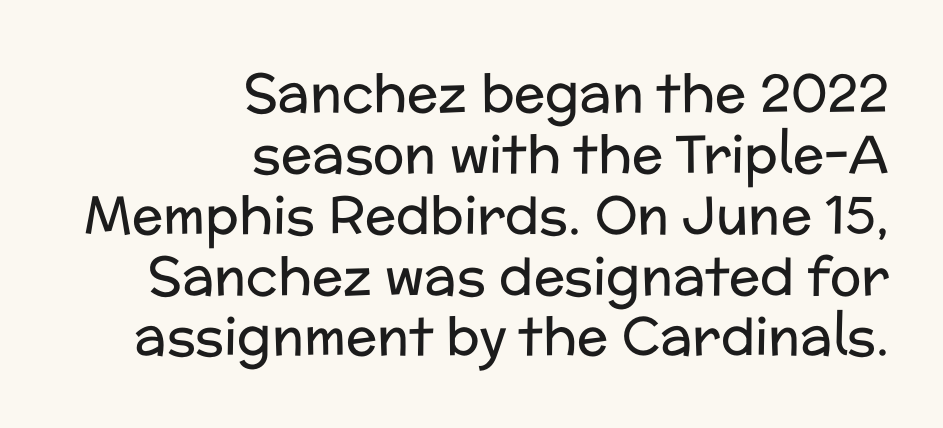
Q: Is the text bold? A: No.
Q: Is the text italic (slanted)? A: No, it is upright.
Q: Is the typeface a serif or a sans-serif typeface? A: Sans-serif.
Q: Is the text underlined? A: No.
Q: How is the paragraph aligned? A: Right-aligned.
Q: Is the spacing between letters normal or unusually wide? A: Normal.
Q: Width (condensed, normal, or wide)? A: Normal.
Q: Stroke contrast? A: Low.
Q: x-height? A: Medium.
Q: Monospaced? A: No.
